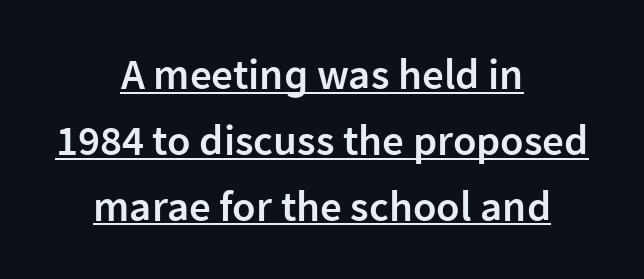
The image shows 43 px semibold sans-serif type, upright; set centered, normal line spacing (1.53x), normal letter spacing, underlined; low stroke contrast and a medium x-height.
